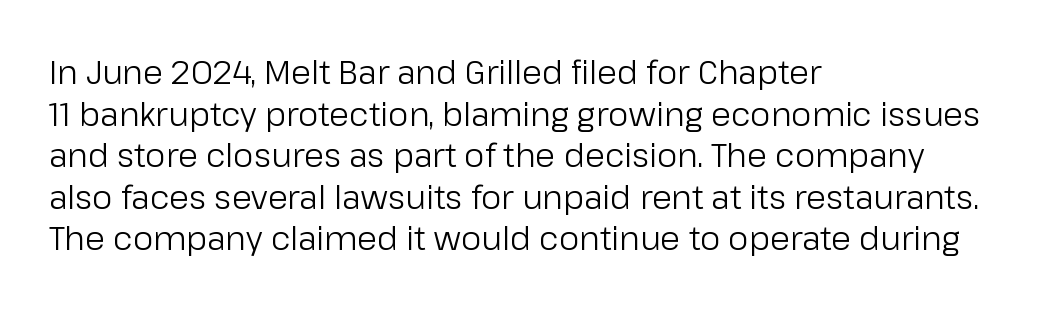
Look at the bottom of the vertical strokes: they stop flat, with no serifs. Proportional: the letters do not fall into vertical columns. Bare-footed words on every line. The lines in this sample share a left origin and differ only in where they stop. Weight: regular or lighter. This is roman type, the default non-slanted kind.
